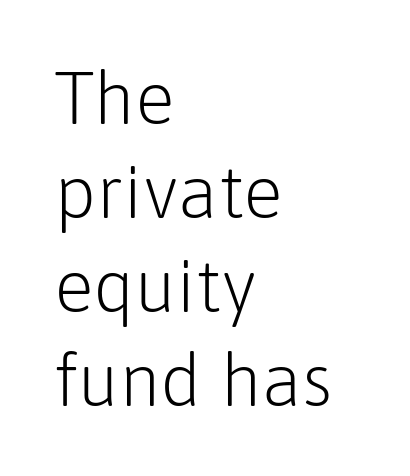
{"serif": "no", "italic": "no", "bold": "no", "weight": "light", "width": "normal", "stroke_contrast": "low", "x_height": "medium", "monospaced": "no", "underline": "no", "align": "left", "line_spacing": "normal", "line_spacing_ratio": 1.27, "letter_spacing": "normal", "letter_spacing_em": 0.0, "glyph_px": 74}
